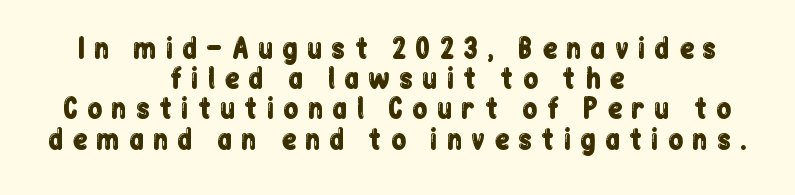
Q: Is the text italic (slanted)? A: No, it is upright.
Q: Is the typeface a serif or a sans-serif typeface? A: Sans-serif.
Q: Is the text underlined? A: No.
Q: How is the paragraph aligned? A: Centered.
Q: Is the spacing between letters normal or unusually wide? A: Unusually wide.
Q: Is the spacing between lines tight, normal or loose? A: Tight.
Q: Width (condensed, normal, or wide)? A: Condensed.
Q: Stroke contrast? A: Low.
Q: x-height? A: Medium.
Q: Monospaced? A: No.
